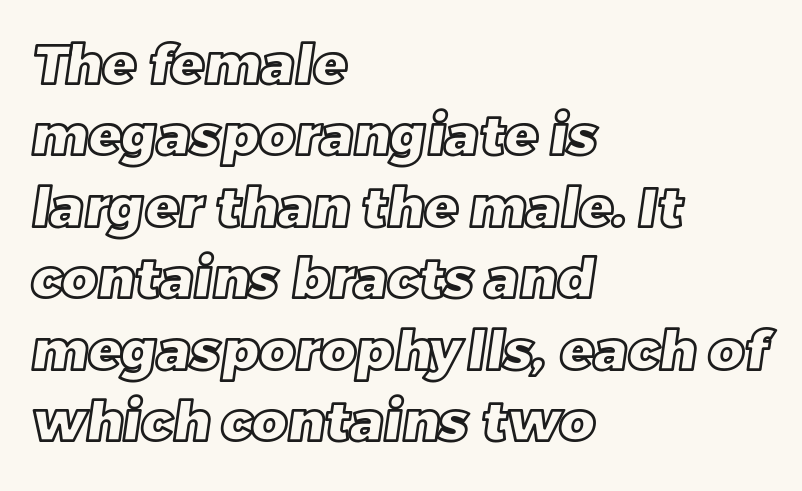
The image shows 55 px text type; set left-aligned, normal line spacing (1.3x), normal letter spacing, not underlined; a large x-height.
